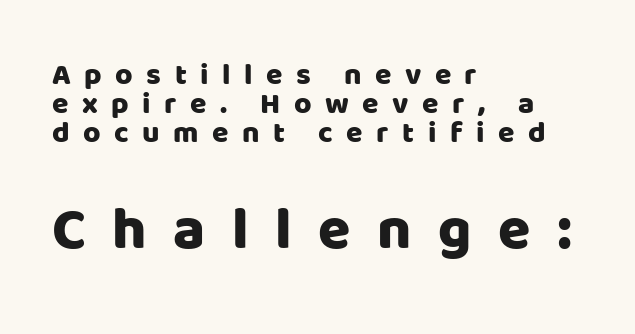
A classic flush-left, rag-right setting is used for this passage. Character widths vary here, with narrow letters taking less room than wide ones. A typesetter would mark this as roman, not italic. Loose tracking; the words dissolve into strings of separated letters.
